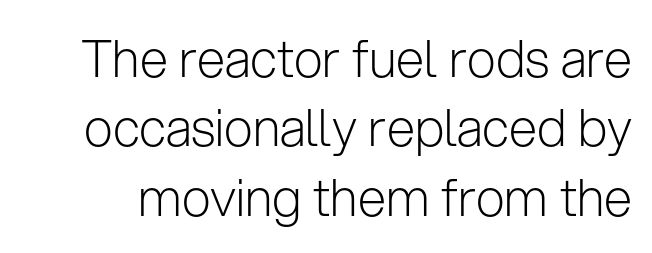
{"serif": "no", "italic": "no", "bold": "no", "weight": "light", "width": "normal", "stroke_contrast": "low", "x_height": "medium", "monospaced": "no", "underline": "no", "line_spacing": "normal", "line_spacing_ratio": 1.36, "letter_spacing": "normal", "letter_spacing_em": 0.0, "glyph_px": 51}
